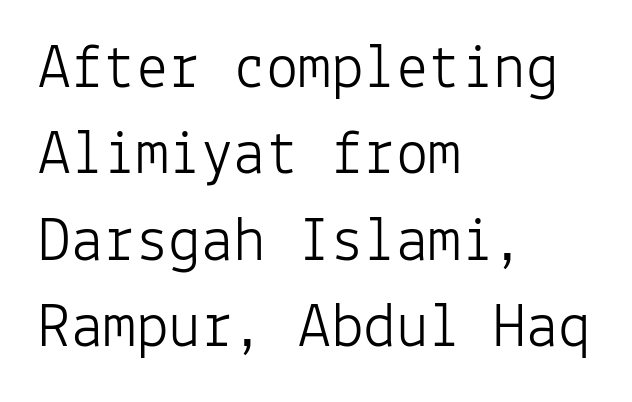
The image shows 65 px light sans-serif type, upright, monospaced; set left-aligned, normal line spacing (1.33x), normal letter spacing, not underlined; low stroke contrast and a medium x-height.
